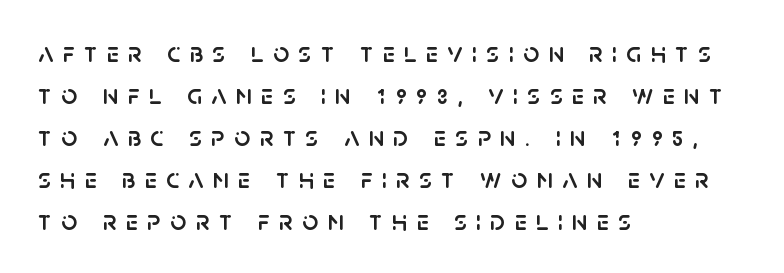
Q: Is the text italic (slanted)? A: No, it is upright.
Q: Is the typeface a serif or a sans-serif typeface? A: Sans-serif.
Q: Is the text underlined? A: No.
Q: How is the paragraph aligned? A: Left-aligned.
Q: Is the spacing between letters normal or unusually wide? A: Unusually wide.
Q: Is the spacing between lines tight, normal or loose? A: Normal.
Q: Width (condensed, normal, or wide)? A: Normal.
Q: Stroke contrast? A: Low.
Q: x-height? A: Large.
Q: Monospaced? A: No.
